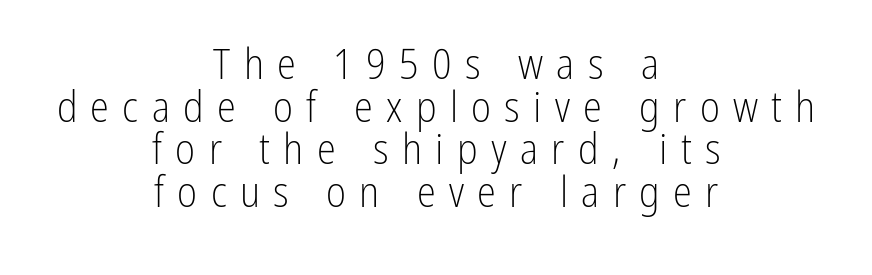
Q: Is the text bold? A: No.
Q: Is the text italic (slanted)? A: No, it is upright.
Q: Is the typeface a serif or a sans-serif typeface? A: Sans-serif.
Q: Is the text underlined? A: No.
Q: How is the paragraph aligned? A: Centered.
Q: Is the spacing between letters normal or unusually wide? A: Unusually wide.
Q: Is the spacing between lines tight, normal or loose? A: Tight.
Q: Width (condensed, normal, or wide)? A: Condensed.
Q: Stroke contrast? A: Low.
Q: x-height? A: Medium.
Q: Monospaced? A: No.
